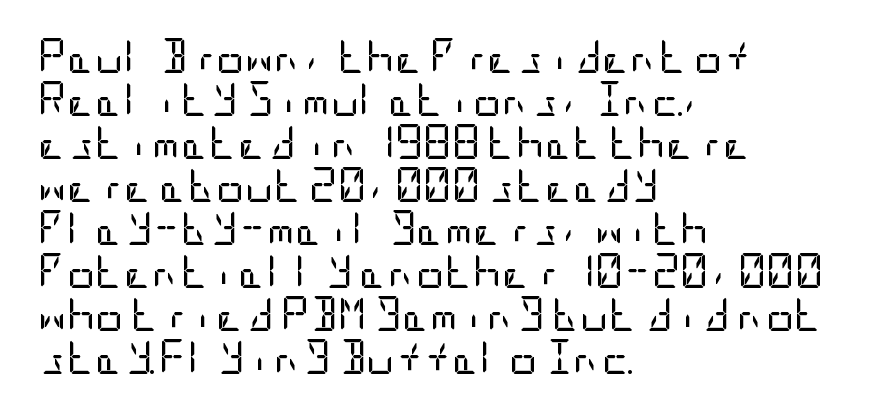
Q: Is the text bold? A: No.
Q: Is the text italic (slanted)? A: No, it is upright.
Q: Is the typeface a serif or a sans-serif typeface? A: Sans-serif.
Q: Is the text underlined? A: No.
Q: How is the paragraph aligned? A: Left-aligned.
Q: Is the spacing between letters normal or unusually wide? A: Normal.
Q: Width (condensed, normal, or wide)? A: Condensed.
Q: Stroke contrast? A: Low.
Q: x-height? A: Large.
